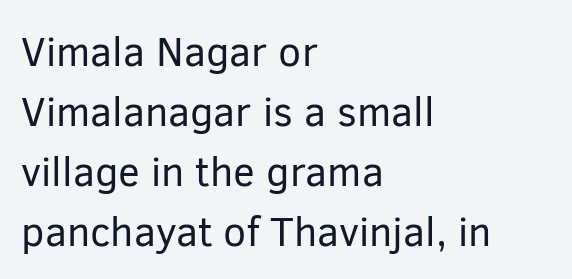
The image shows 41 px regular-weight sans-serif type, upright; set left-aligned, normal line spacing (1.46x), normal letter spacing, not underlined; low stroke contrast and a medium x-height.
